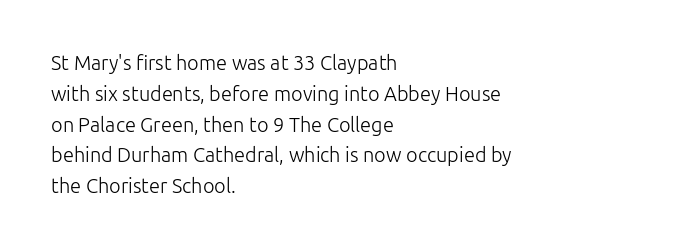
Q: Is the text bold? A: No.
Q: Is the text italic (slanted)? A: No, it is upright.
Q: Is the text underlined? A: No.
Q: How is the paragraph aligned? A: Left-aligned.
Q: Is the spacing between letters normal or unusually wide? A: Normal.
Q: Is the spacing between lines tight, normal or loose? A: Normal.
